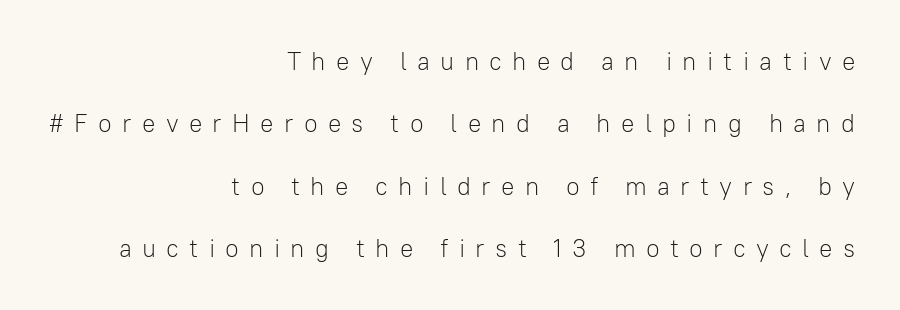
Honestly, the rows look like they've been pulled way apart. Every character sits straight up, as roman type does. Which margin do the lines hug? The right one — the left edge is uneven. The face used here is rendered with a markedly widened letterfit. Is this a heavy cut? Hardly; it is regular or lighter. Has an underline been added? It has not.
